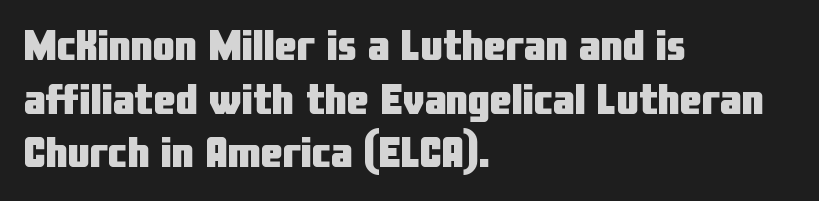
The image shows 44 px heavy, condensed sans-serif type, upright; set left-aligned, line spacing 1.22x, normal letter spacing, not underlined; low stroke contrast and a medium x-height.
